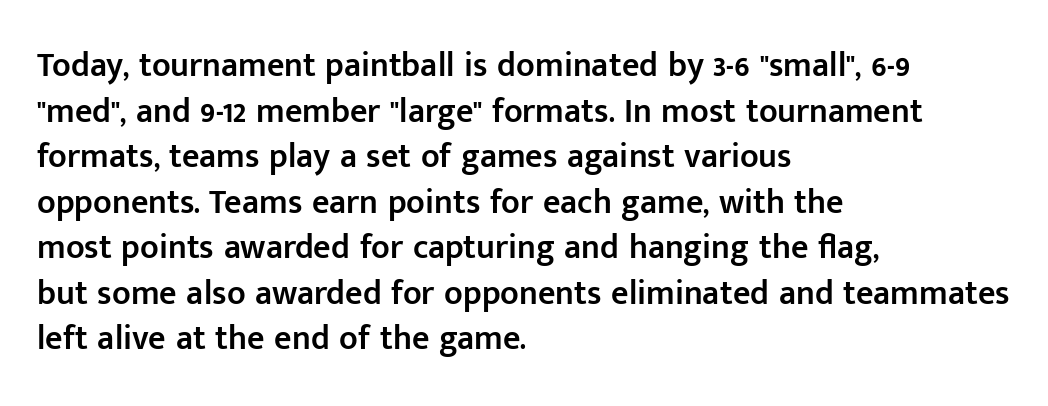
{"serif": "no", "italic": "no", "bold": "semi", "weight": "semibold", "width": "normal", "stroke_contrast": "low", "x_height": "medium", "monospaced": "no", "underline": "no", "align": "left", "line_spacing": "normal", "line_spacing_ratio": 1.34, "letter_spacing": "normal", "letter_spacing_em": 0.0, "glyph_px": 34}
